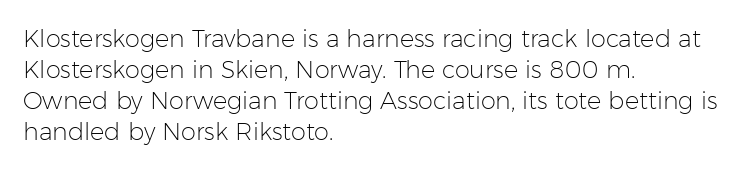
The image shows 24 px text type, upright; set left-aligned, normal line spacing (1.29x), normal letter spacing, not underlined.
